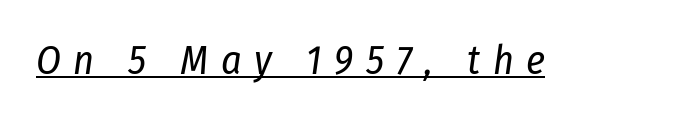
Proportional: the letters do not fall into vertical columns. The letterforms stand isolated, each surrounded by extra space. The cut favours lightness, reaching ordinary text weight at its darkest. Is there an underline? Yes — a line sits under the letters.
